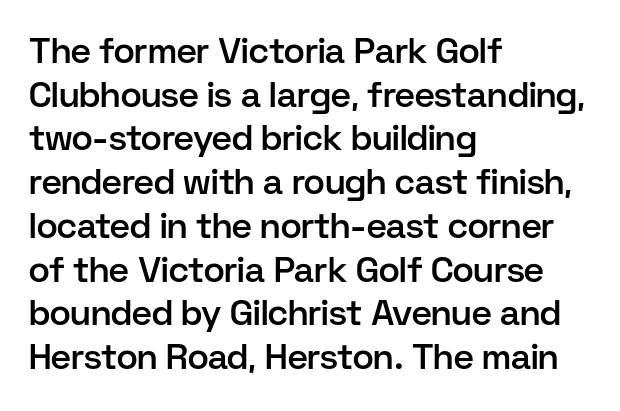
The image shows 35 px semibold sans-serif type, upright; set left-aligned, normal line spacing (1.25x), normal letter spacing, not underlined; low stroke contrast and a medium x-height.
